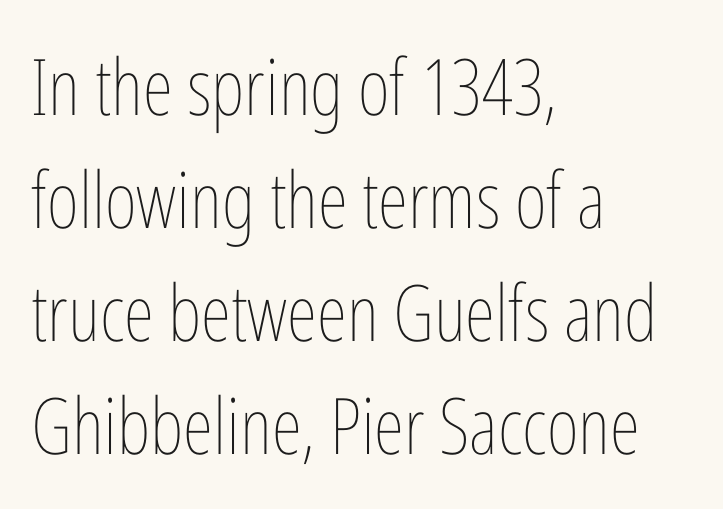
Q: Is the text bold? A: No.
Q: Is the text italic (slanted)? A: No, it is upright.
Q: Is the text underlined? A: No.
Q: How is the paragraph aligned? A: Left-aligned.
Q: Is the spacing between letters normal or unusually wide? A: Normal.
Q: Is the spacing between lines tight, normal or loose? A: Normal.
Q: Width (condensed, normal, or wide)? A: Condensed.
Q: Stroke contrast? A: Low.
Q: x-height? A: Medium.
Q: Monospaced? A: No.
